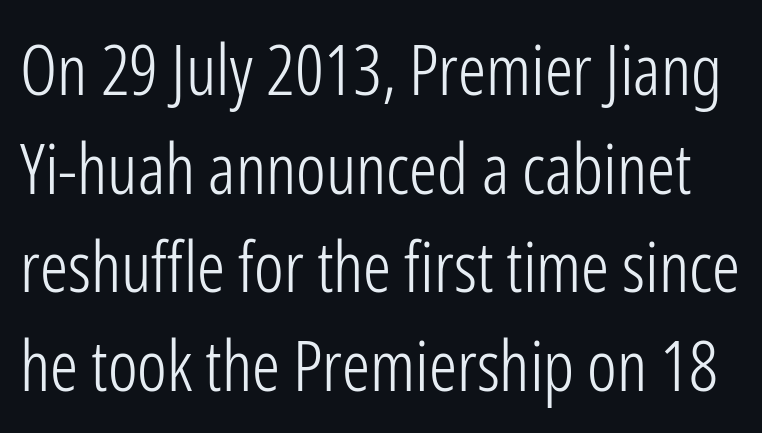
The image shows 70 px light, condensed sans-serif type, upright; set normal line spacing (1.41x), normal letter spacing, not underlined; low stroke contrast and a medium x-height.
